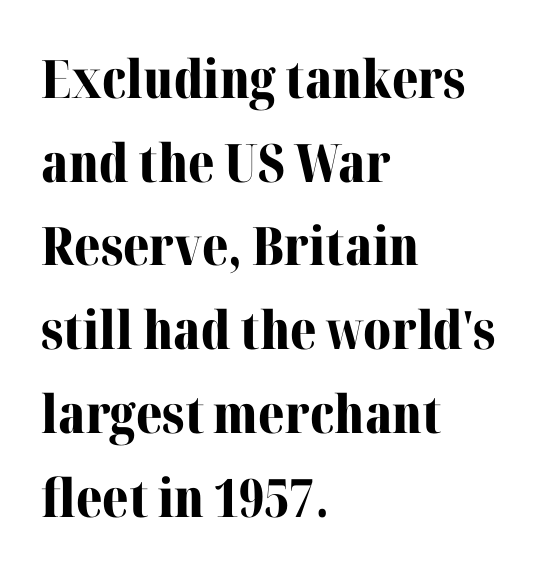
{"serif": "yes", "italic": "no", "bold": "yes", "weight": "bold", "width": "normal", "stroke_contrast": "medium", "x_height": "medium", "monospaced": "no", "underline": "no", "align": "left", "line_spacing": "normal", "line_spacing_ratio": 1.58, "letter_spacing": "normal", "letter_spacing_em": 0.0, "glyph_px": 53}
